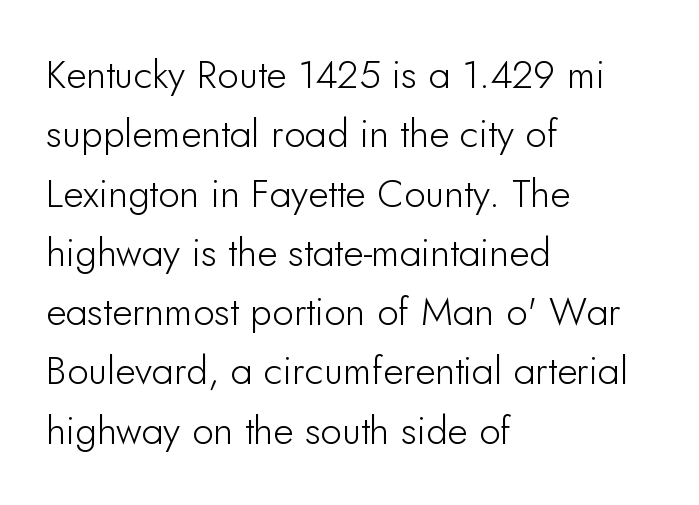
{"serif": "no", "italic": "no", "width": "normal", "stroke_contrast": "low", "x_height": "small", "monospaced": "no", "underline": "no", "align": "left", "line_spacing": "normal", "line_spacing_ratio": 1.52, "letter_spacing": "normal", "letter_spacing_em": 0.0, "glyph_px": 39}
